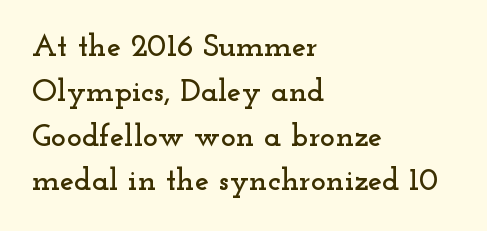
Q: Is the text italic (slanted)? A: No, it is upright.
Q: Is the typeface a serif or a sans-serif typeface? A: Serif.
Q: Is the text underlined? A: No.
Q: How is the paragraph aligned? A: Left-aligned.
Q: Is the spacing between letters normal or unusually wide? A: Normal.
Q: Is the spacing between lines tight, normal or loose? A: Normal.
Q: Width (condensed, normal, or wide)? A: Wide.
Q: Stroke contrast? A: Low.
Q: x-height? A: Small.
Q: Monospaced? A: No.
